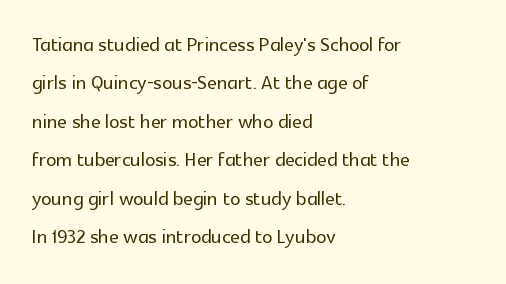
These lines keep a tight, regular rhythm from letter to letter. A student would call this left alignment; a typographer would say flush left, rag right. Descenders are the only things crossing below the line. Evenly set lines give the paragraph a standard silhouette. Ordinary non-slanted type is in use.
